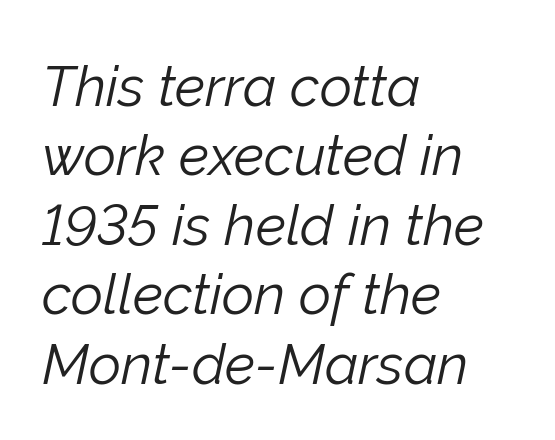
{"italic": "yes", "lean": "right", "slant_degrees": 12, "bold": "no", "weight": "light", "width": "normal", "stroke_contrast": "low", "x_height": "medium", "monospaced": "no", "underline": "no", "align": "left", "line_spacing_ratio": 1.24, "letter_spacing": "normal", "letter_spacing_em": 0.0, "glyph_px": 56}
